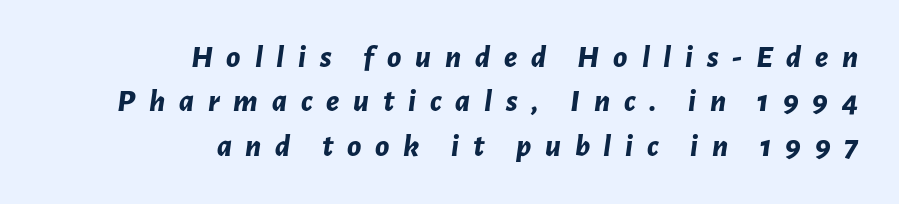
Q: Is the text bold? A: Yes.
Q: Is the text italic (slanted)? A: Yes, it leans right by about 7 degrees.
Q: Is the text underlined? A: No.
Q: How is the paragraph aligned? A: Right-aligned.
Q: Is the spacing between letters normal or unusually wide? A: Unusually wide.
Q: Is the spacing between lines tight, normal or loose? A: Normal.
Q: Width (condensed, normal, or wide)? A: Normal.
Q: Stroke contrast? A: Low.
Q: x-height? A: Medium.
Q: Monospaced? A: No.
